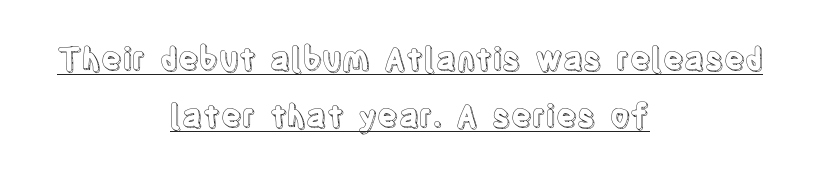
{"italic": "no", "width": "condensed", "x_height": "large", "monospaced": "no", "underline": "yes", "align": "center", "line_spacing_ratio": 1.83, "letter_spacing": "normal", "letter_spacing_em": 0.0, "glyph_px": 31}
